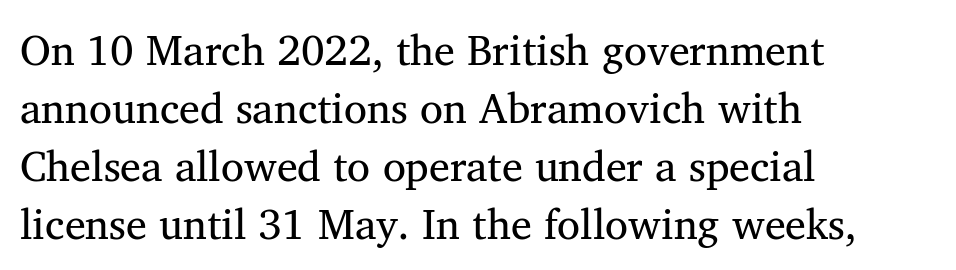
The image shows 42 px regular-weight serif type; set left-aligned, normal line spacing (1.38x), normal letter spacing, not underlined; medium stroke contrast and a medium x-height.
